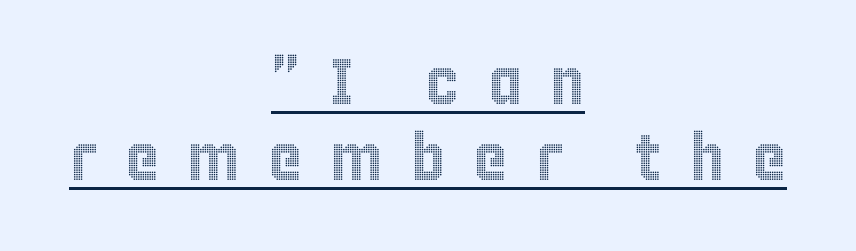
{"italic": "no", "width": "condensed", "x_height": "large", "monospaced": "no", "underline": "yes", "align": "center", "line_spacing_ratio": 1.17, "letter_spacing": "wide", "letter_spacing_em": 0.43, "glyph_px": 65}
